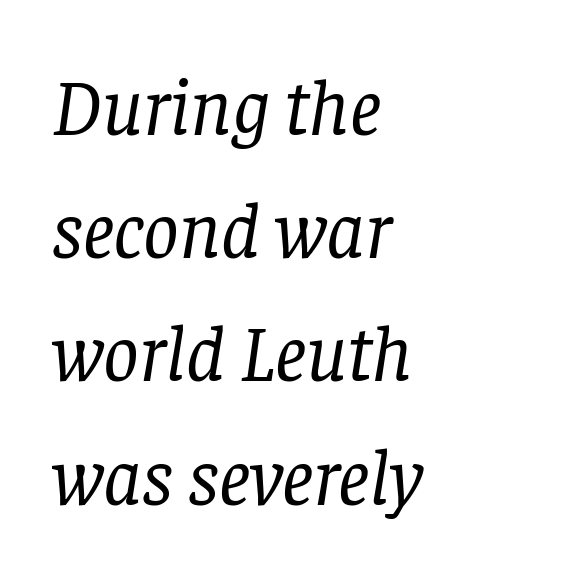
The image shows 79 px regular-weight serif type, italic (leaning right); set left-aligned, normal line spacing (1.56x), normal letter spacing, not underlined; low stroke contrast and a large x-height.
